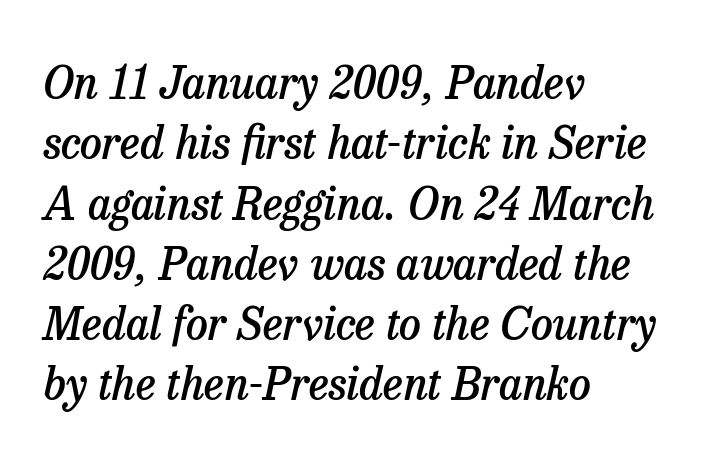
Rendered with sloped, italic letterforms. The paragraph has a hard left edge and a soft right edge. I'd describe the lettering as semibold — firm but not a full bold. Vertical spacing — default. Looks like regular typesetting: each glyph gets only the width it needs. Bare-footed words on every line.
